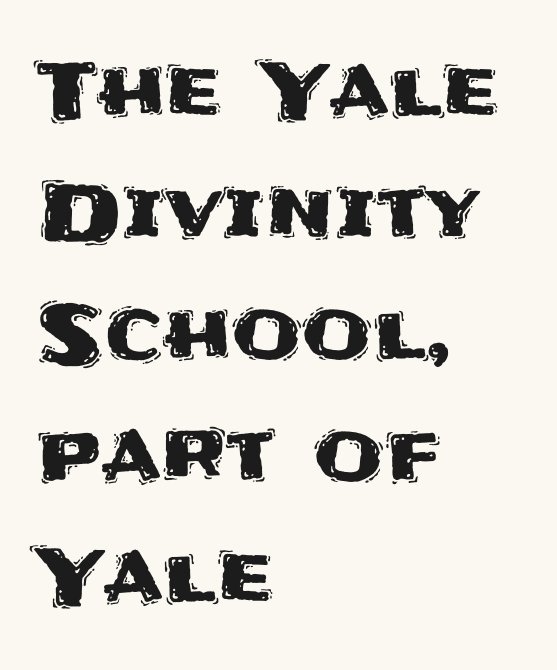
The image shows 80 px sans-serif type, upright; set left-aligned, normal line spacing (1.52x), normal letter spacing, not underlined; medium stroke contrast and a large x-height.
